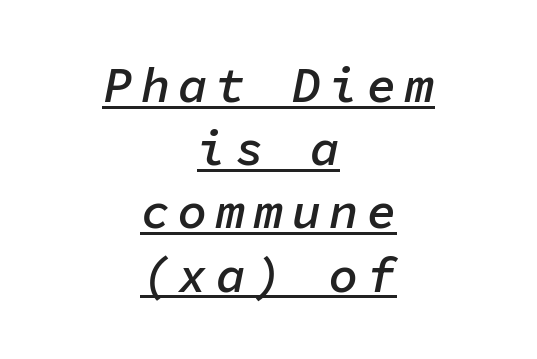
The image shows 49 px semibold type, italic (leaning right), monospaced; set centered, normal line spacing (1.29x), underlined; low stroke contrast and a medium x-height.
